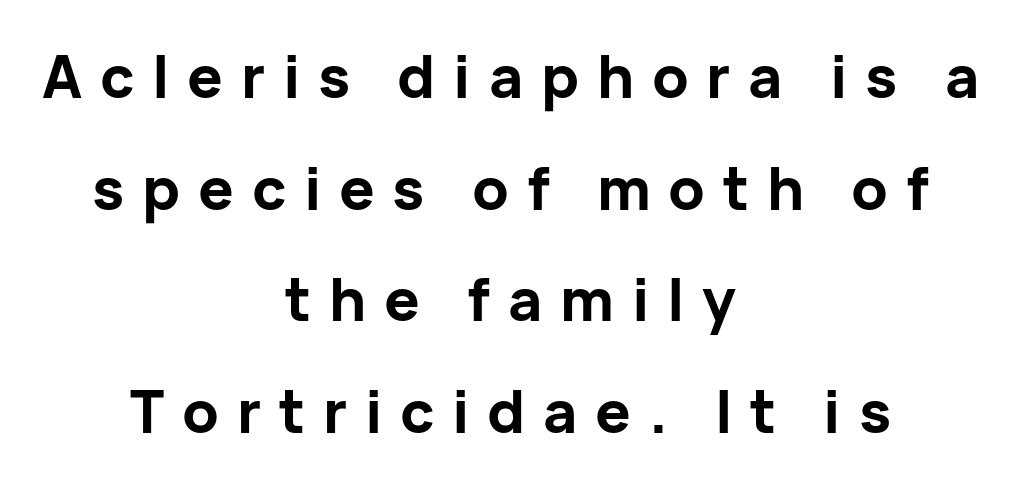
Is this a fixed-width face? No — the glyphs have proportional, varying widths. The tracking reads as deliberately expanded to a designer's eye. The face used here is a sans, in the tradition of grotesques and geometrics. Italic: no, the glyphs are upright roman. The letters are bold, with thick, heavy strokes.
